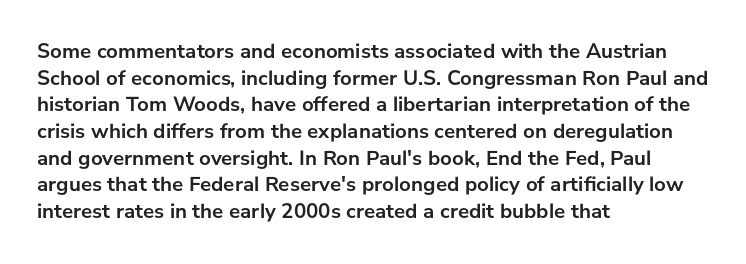
Q: Is the text bold? A: Yes.
Q: Is the text italic (slanted)? A: No, it is upright.
Q: Is the text underlined? A: No.
Q: How is the paragraph aligned? A: Left-aligned.
Q: Is the spacing between letters normal or unusually wide? A: Normal.
Q: Is the spacing between lines tight, normal or loose? A: Normal.
